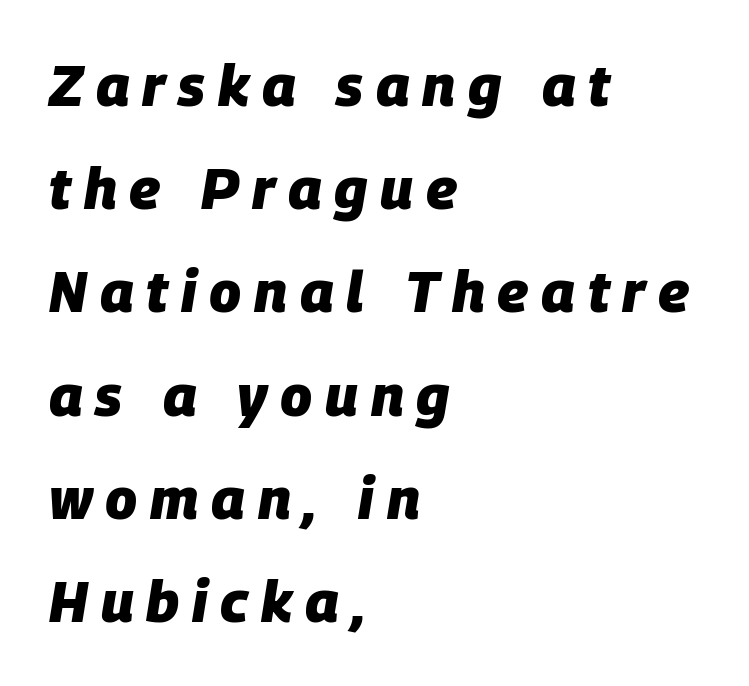
The image shows 58 px heavy type, italic (leaning right); set left-aligned, line spacing 1.78x, unusually wide letter spacing (+0.22 em), not underlined; low stroke contrast and a large x-height.
